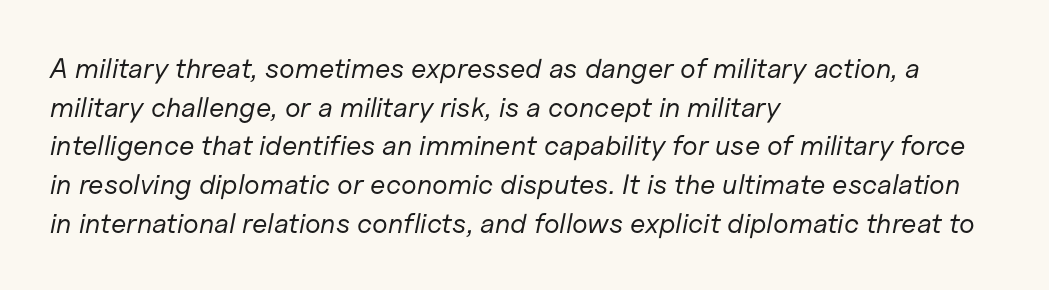
{"italic": "yes", "lean": "right", "slant_degrees": 11, "bold": "no", "weight": "regular", "width": "normal", "stroke_contrast": "low", "x_height": "medium", "monospaced": "no", "underline": "no", "align": "left", "line_spacing": "normal", "line_spacing_ratio": 1.38, "letter_spacing": "normal", "letter_spacing_em": 0.0, "glyph_px": 28}
